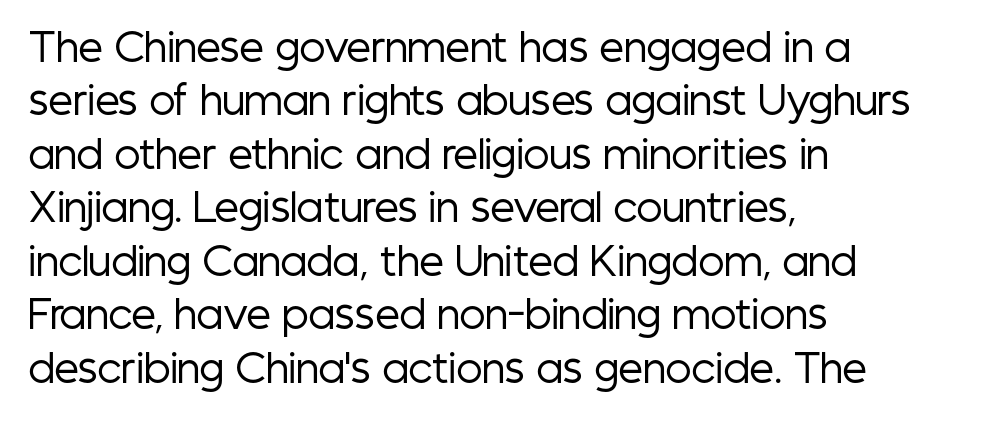
The image shows 39 px regular-weight, condensed sans-serif type, upright; set left-aligned, normal line spacing (1.37x), normal letter spacing, not underlined; low stroke contrast and a medium x-height.
